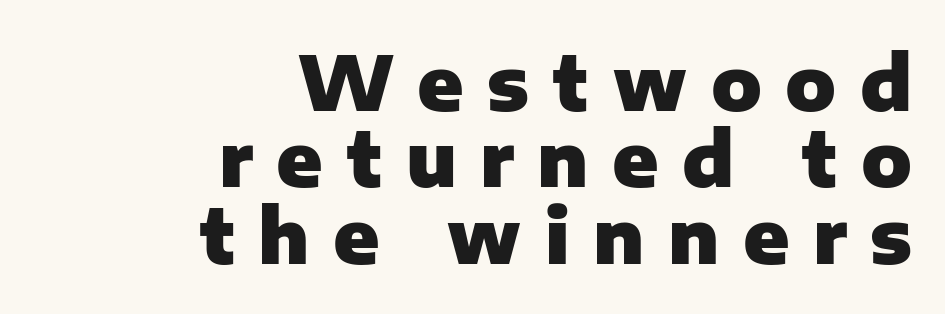
Q: Is the text bold? A: Yes.
Q: Is the text italic (slanted)? A: No, it is upright.
Q: Is the typeface a serif or a sans-serif typeface? A: Sans-serif.
Q: Is the text underlined? A: No.
Q: How is the paragraph aligned? A: Right-aligned.
Q: Is the spacing between letters normal or unusually wide? A: Unusually wide.
Q: Is the spacing between lines tight, normal or loose? A: Tight.
Q: Width (condensed, normal, or wide)? A: Normal.
Q: Stroke contrast? A: Low.
Q: x-height? A: Medium.
Q: Monospaced? A: No.
